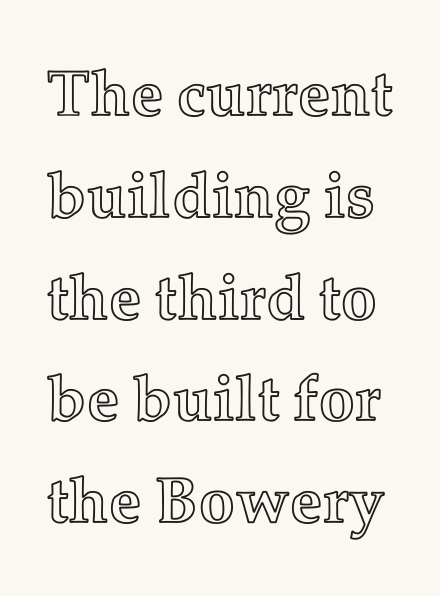
This rendering leaves character spacing at its baseline value. The area under the type is left untouched. The font's upright variant was chosen for this text. Successive baselines arrive at the customary interval. The passage shown is typed in a proportional face where columns would drift.
